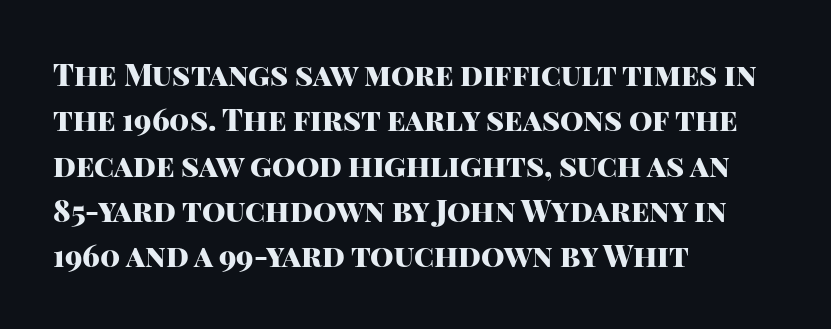
The image shows 30 px heavy sans-serif type, upright; set left-aligned, normal line spacing (1.51x), normal letter spacing, not underlined; high stroke contrast and a large x-height.
